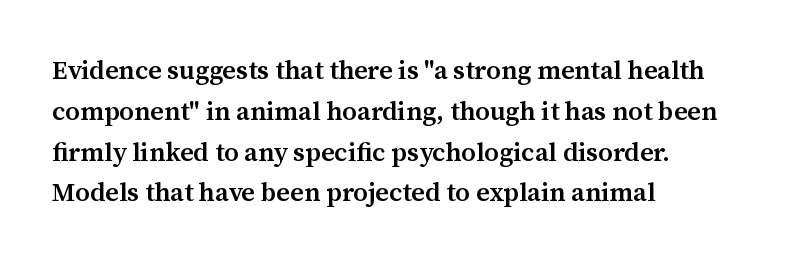
Q: Is the text bold? A: Semi-bold.
Q: Is the text italic (slanted)? A: No, it is upright.
Q: Is the text underlined? A: No.
Q: How is the paragraph aligned? A: Left-aligned.
Q: Is the spacing between letters normal or unusually wide? A: Normal.
Q: Is the spacing between lines tight, normal or loose? A: Normal.
